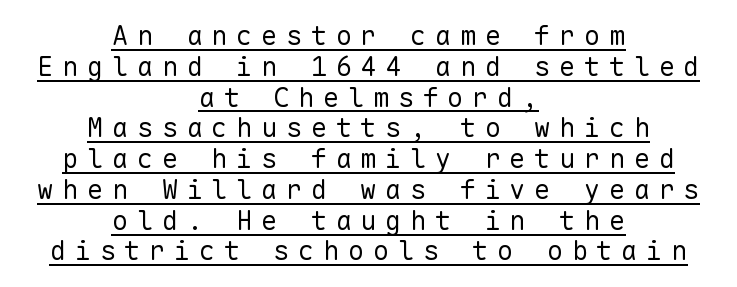
Rows of type sit shoulder to shoulder in the vertical direction. Stroke mass is kept to a normal reading level or below. The sample's only ornament is a line tracing under the words. Vertical strokes here are truly vertical.
